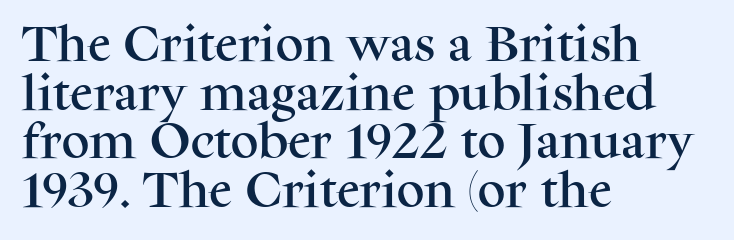
{"serif": "yes", "italic": "no", "width": "normal", "stroke_contrast": "medium", "x_height": "medium", "monospaced": "no", "underline": "no", "align": "left", "line_spacing": "normal", "line_spacing_ratio": 1.25, "letter_spacing": "normal", "letter_spacing_em": 0.0, "glyph_px": 39}
